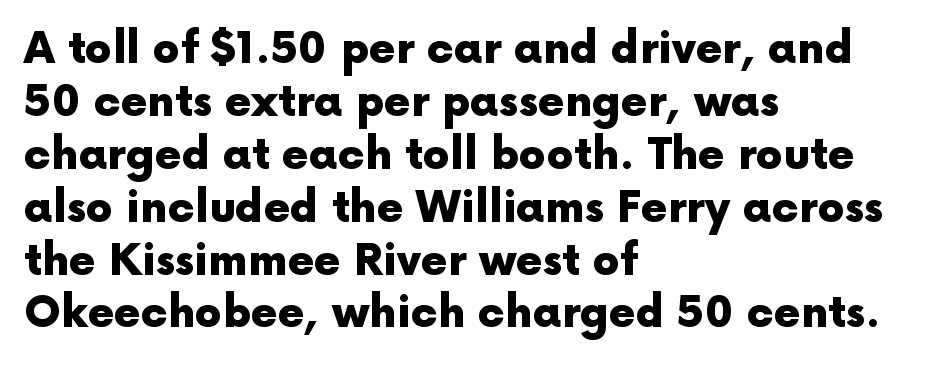
The image shows 43 px heavy sans-serif type, upright; set left-aligned, line spacing 1.23x, normal letter spacing, not underlined; a medium x-height.
